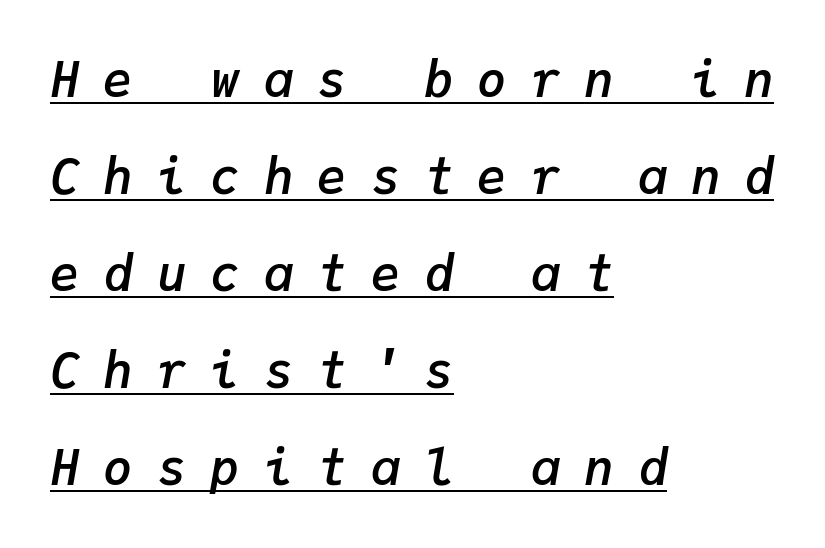
{"italic": "yes", "lean": "right", "slant_degrees": 9, "bold": "semi", "weight": "semibold", "width": "normal", "stroke_contrast": "low", "x_height": "medium", "monospaced": "yes", "underline": "yes", "align": "left", "line_spacing": "loose", "line_spacing_ratio": 1.98, "letter_spacing": "wide", "letter_spacing_em": 0.49, "glyph_px": 49}
